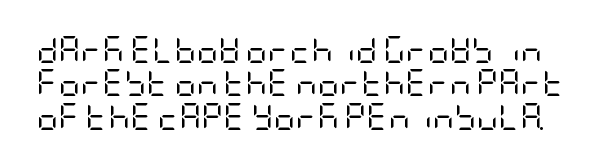
The image shows 27 px text type, upright; set line spacing 1.24x, normal letter spacing, not underlined.
